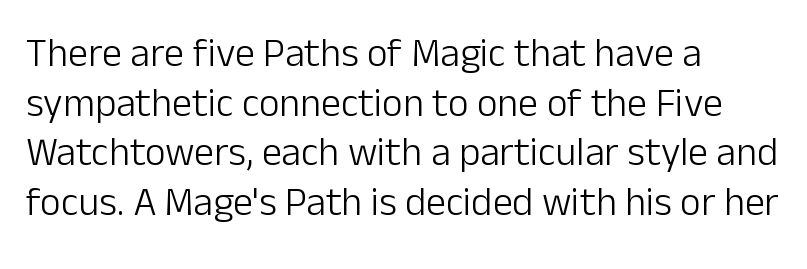
{"serif": "no", "italic": "no", "bold": "no", "weight": "light", "width": "normal", "stroke_contrast": "low", "x_height": "medium", "monospaced": "no", "underline": "no", "align": "left", "line_spacing_ratio": 1.24, "letter_spacing": "normal", "letter_spacing_em": 0.0, "glyph_px": 40}
